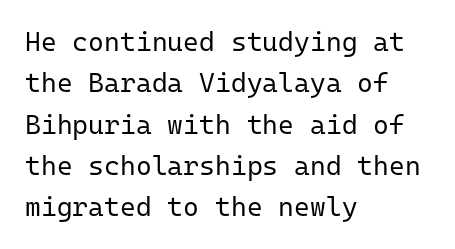
The image shows 27 px text type, upright; set left-aligned, normal line spacing (1.53x), normal letter spacing, not underlined.
